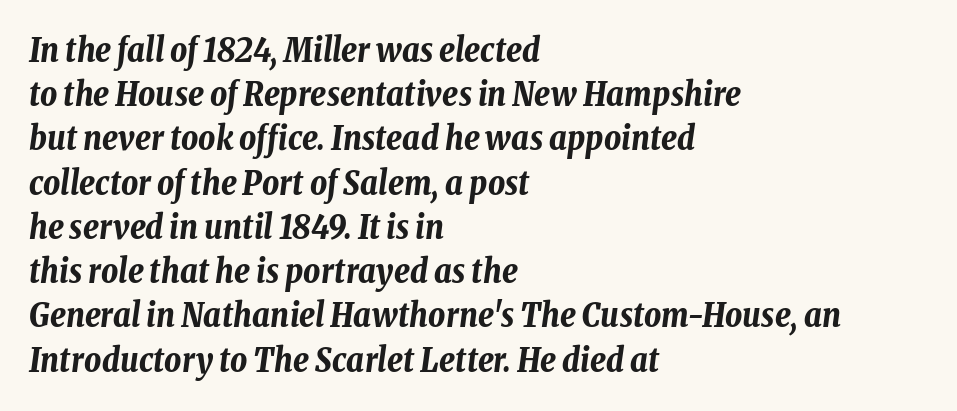
{"italic": "yes", "lean": "right", "slant_degrees": 8, "bold": "yes", "weight": "bold", "width": "condensed", "stroke_contrast": "low", "x_height": "medium", "monospaced": "no", "underline": "no", "align": "left", "line_spacing": "normal", "line_spacing_ratio": 1.34, "letter_spacing": "normal", "letter_spacing_em": 0.0, "glyph_px": 33}
